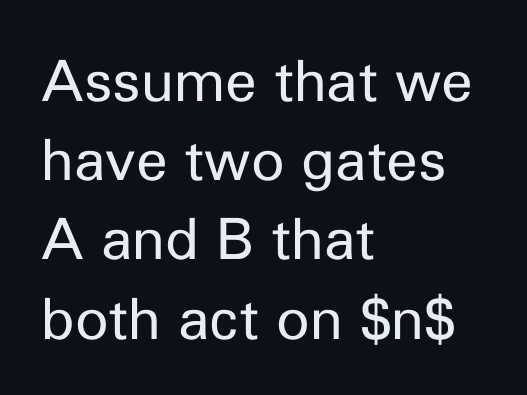
{"serif": "no", "italic": "no", "bold": "no", "weight": "regular", "width": "normal", "stroke_contrast": "low", "x_height": "medium", "monospaced": "no", "underline": "no", "align": "left", "line_spacing": "normal", "line_spacing_ratio": 1.39, "letter_spacing": "normal", "letter_spacing_em": 0.0, "glyph_px": 57}
